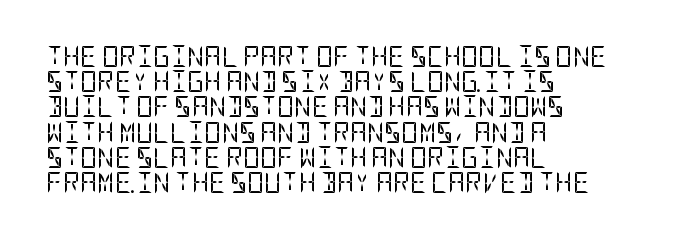
The image shows 21 px text type, upright; set left-aligned, line spacing 1.2x, normal letter spacing, not underlined.
